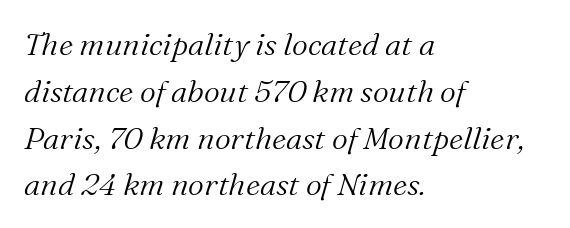
The passage shown leans; its letterforms are oblique. Anything drawn beneath the words? Only blank space. You could not count columns in this text — the font is proportionally spaced. The vertical gap from one line to the next is medium. Examine the stroke ends and you'll spot serifs.
